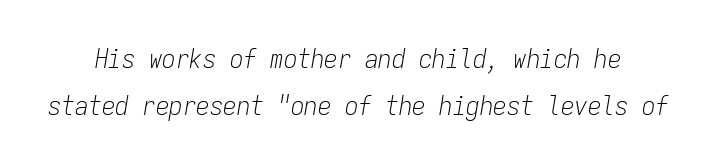
Q: Is the text bold? A: No.
Q: Is the text italic (slanted)? A: Yes, it leans right by about 9 degrees.
Q: Is the text underlined? A: No.
Q: Is the spacing between letters normal or unusually wide? A: Normal.
